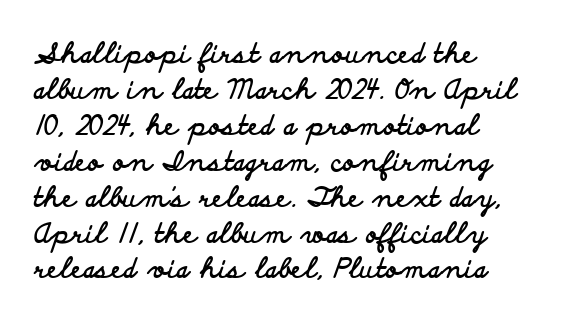
Q: Is the text bold? A: Yes.
Q: Is the text italic (slanted)? A: Yes.
Q: Is the text underlined? A: No.
Q: How is the paragraph aligned? A: Left-aligned.
Q: Is the spacing between letters normal or unusually wide? A: Normal.
Q: Is the spacing between lines tight, normal or loose? A: Normal.
